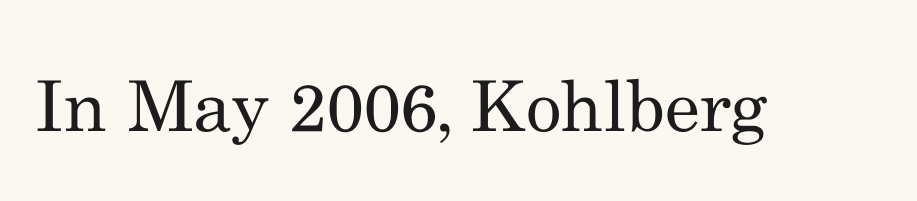
The image shows 70 px regular-weight serif type, upright; set normal letter spacing, not underlined; medium stroke contrast and a small x-height.
